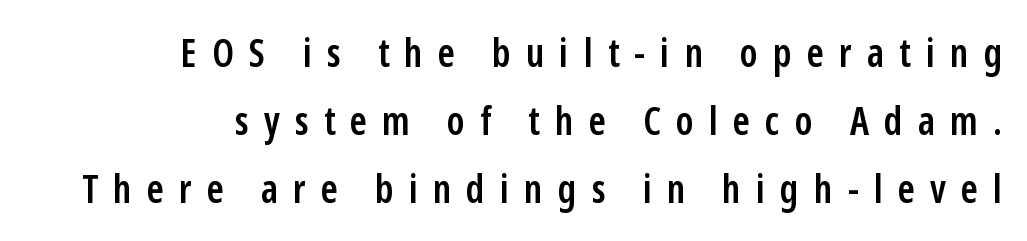
Q: Is the text bold? A: Semi-bold.
Q: Is the text italic (slanted)? A: No, it is upright.
Q: Is the typeface a serif or a sans-serif typeface? A: Sans-serif.
Q: Is the text underlined? A: No.
Q: How is the paragraph aligned? A: Right-aligned.
Q: Is the spacing between letters normal or unusually wide? A: Unusually wide.
Q: Width (condensed, normal, or wide)? A: Condensed.
Q: Stroke contrast? A: Low.
Q: x-height? A: Medium.
Q: Monospaced? A: No.
